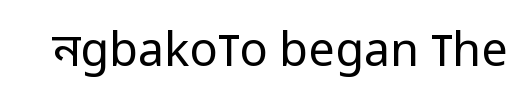
The image shows 47 px regular-weight, condensed sans-serif type, upright; set normal letter spacing, not underlined; low stroke contrast and a large x-height.
